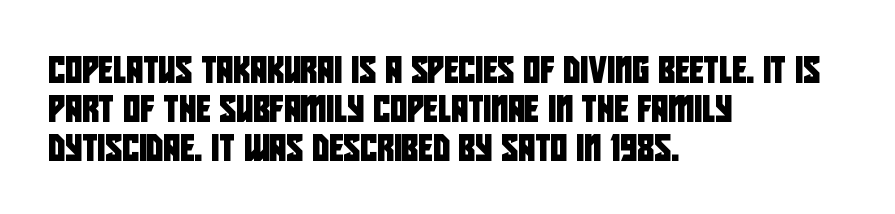
{"underline": "no", "align": "left", "line_spacing": "normal", "line_spacing_ratio": 1.5, "letter_spacing": "normal", "letter_spacing_em": 0.0, "glyph_px": 26}
